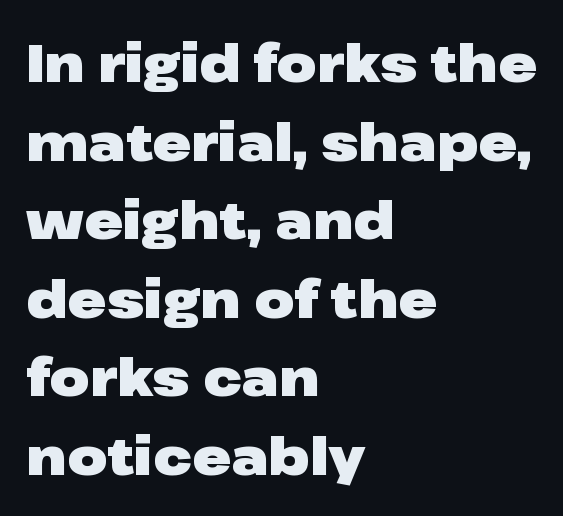
The image shows 52 px heavy, wide sans-serif type, upright; set left-aligned, normal line spacing (1.51x), normal letter spacing, not underlined; low stroke contrast and a medium x-height.
